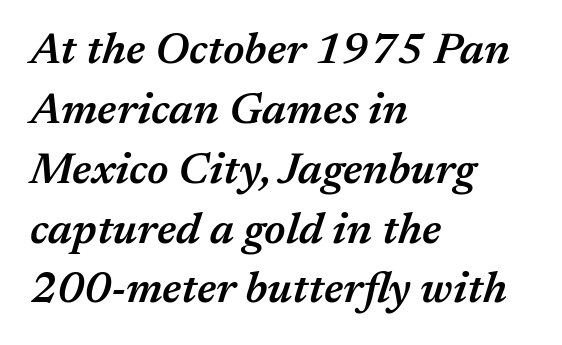
Q: Is the text bold? A: Semi-bold.
Q: Is the text italic (slanted)? A: Yes, it leans right by about 17 degrees.
Q: Is the text underlined? A: No.
Q: How is the paragraph aligned? A: Left-aligned.
Q: Is the spacing between letters normal or unusually wide? A: Normal.
Q: Is the spacing between lines tight, normal or loose? A: Normal.
Q: Width (condensed, normal, or wide)? A: Normal.
Q: Stroke contrast? A: Medium.
Q: x-height? A: Medium.
Q: Monospaced? A: No.
